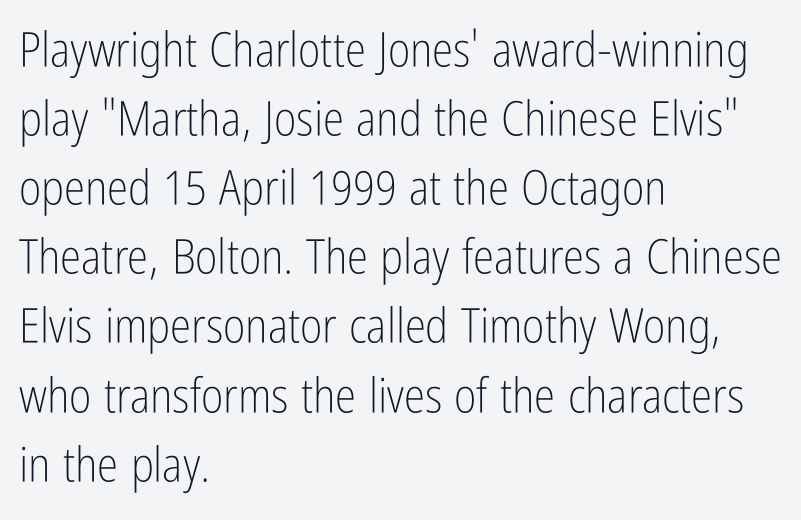
Q: Is the text bold? A: No.
Q: Is the text italic (slanted)? A: No, it is upright.
Q: Is the typeface a serif or a sans-serif typeface? A: Sans-serif.
Q: Is the text underlined? A: No.
Q: How is the paragraph aligned? A: Left-aligned.
Q: Is the spacing between letters normal or unusually wide? A: Normal.
Q: Is the spacing between lines tight, normal or loose? A: Normal.
Q: Width (condensed, normal, or wide)? A: Condensed.
Q: Stroke contrast? A: Low.
Q: x-height? A: Medium.
Q: Monospaced? A: No.
